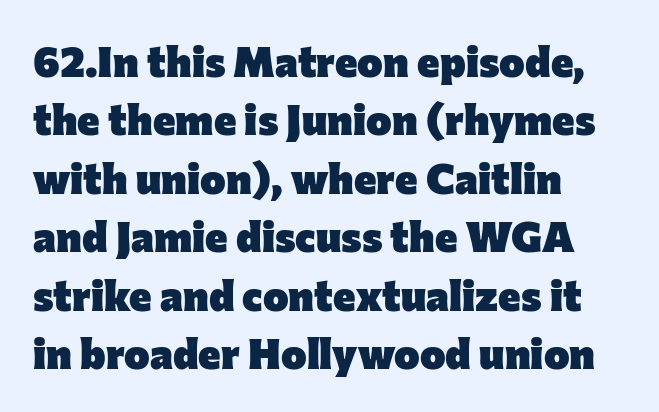
{"serif": "no", "italic": "no", "bold": "yes", "weight": "heavy", "width": "normal", "stroke_contrast": "low", "x_height": "medium", "monospaced": "no", "underline": "no", "align": "left", "line_spacing": "normal", "line_spacing_ratio": 1.36, "letter_spacing": "normal", "letter_spacing_em": 0.0, "glyph_px": 43}
